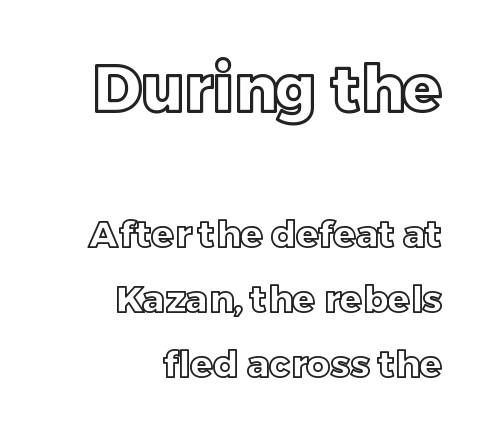
{"italic": "no", "width": "normal", "x_height": "large", "monospaced": "no", "underline": "no", "align": "right", "line_spacing_ratio": 1.75, "letter_spacing": "normal", "letter_spacing_em": 0.0, "larger_block": "first", "size_ratio": 1.73, "glyph_px": 64}
